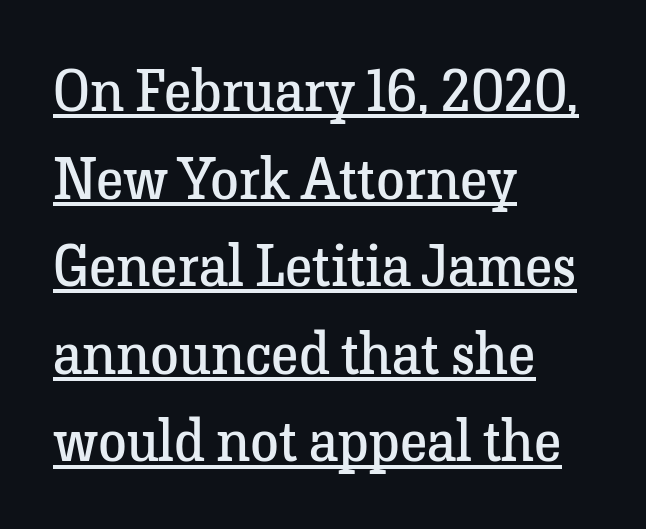
The rendering anchors every line to the left-hand side. Underline: present. This sample keeps an unexceptional amount of space between lines. You could not count columns in this text — the font is proportionally spaced. This is not heavy type; no bold has been used.
